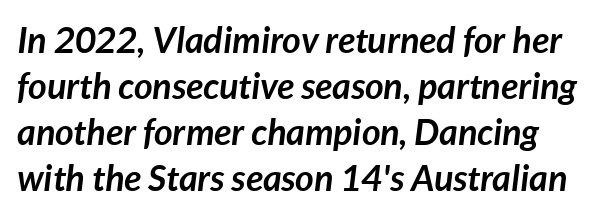
{"italic": "yes", "lean": "right", "slant_degrees": 7, "bold": "yes", "weight": "semibold", "width": "normal", "stroke_contrast": "low", "x_height": "medium", "monospaced": "no", "underline": "no", "line_spacing": "normal", "line_spacing_ratio": 1.28, "letter_spacing": "normal", "letter_spacing_em": 0.0, "glyph_px": 36}
